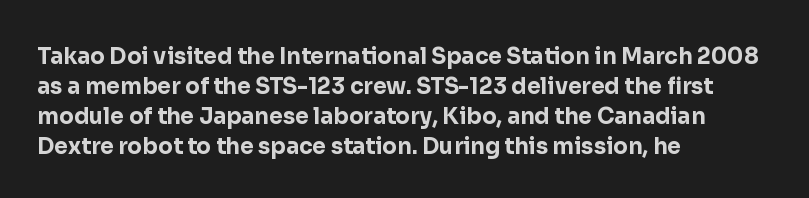
The image shows 22 px bold type, upright; set left-aligned, normal line spacing (1.36x), normal letter spacing, not underlined.
